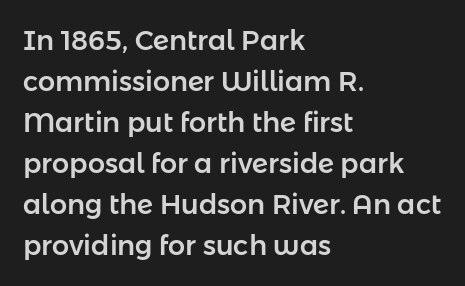
Underlining? Definitely not there. The passage shown stacks its lines at a standard gap. Tall strokes in this sample are plumb rather than angled. Is the block centered? No — it sits flush against the left margin.
